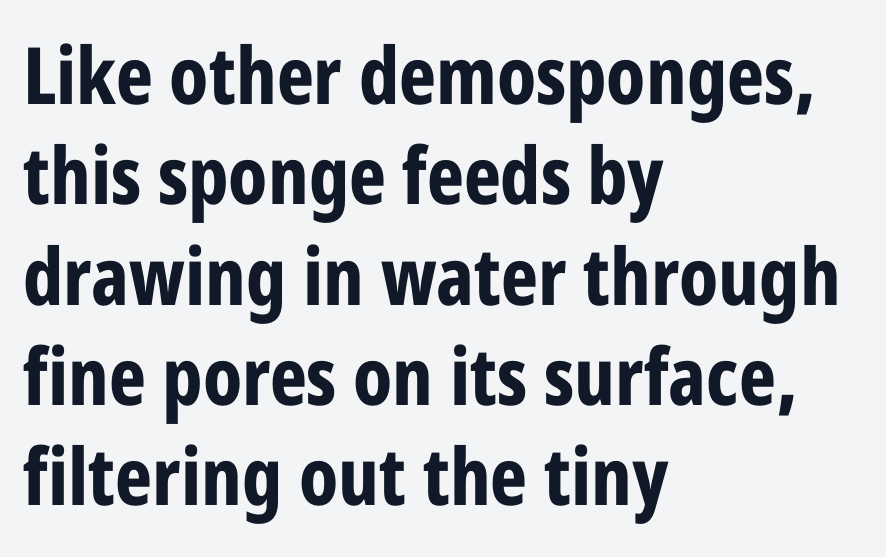
The designer left line spacing at the default. Words float on clear page, feet unadorned. This is heavy type, rendered in bold. Do the characters align in a grid? No, the font is proportional. Posture: upright roman. Students, note that the glyphs here touch the page at normal intervals.
